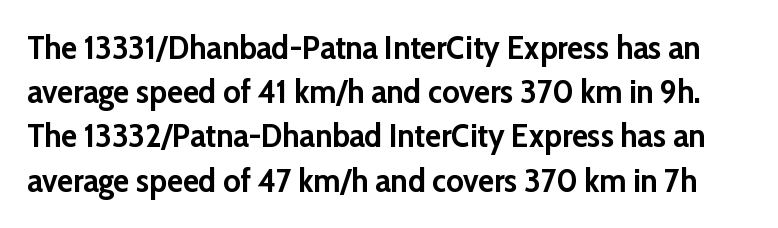
Q: Is the text bold? A: Yes.
Q: Is the text italic (slanted)? A: No, it is upright.
Q: Is the typeface a serif or a sans-serif typeface? A: Sans-serif.
Q: Is the text underlined? A: No.
Q: Is the spacing between letters normal or unusually wide? A: Normal.
Q: Is the spacing between lines tight, normal or loose? A: Normal.
Q: Width (condensed, normal, or wide)? A: Normal.
Q: Stroke contrast? A: Low.
Q: x-height? A: Medium.
Q: Monospaced? A: No.
